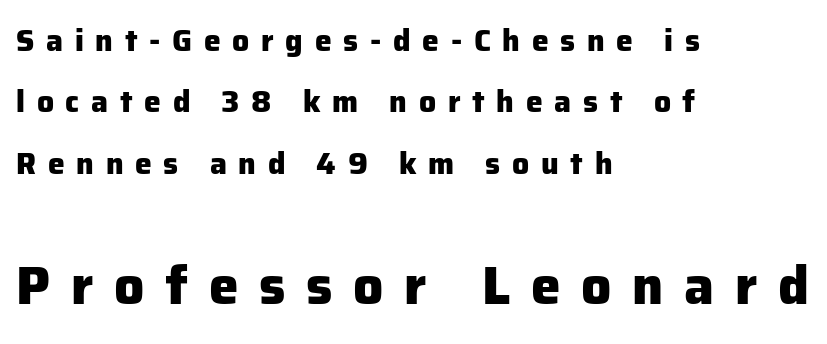
Left-aligned paragraph, ragged on the right. Weight check: bold — yes, fully. In this sample the second text group is rendered at the bigger scale. How are the letters spaced? Widely, with obvious added tracking. The passage shown is not underscored anywhere.
